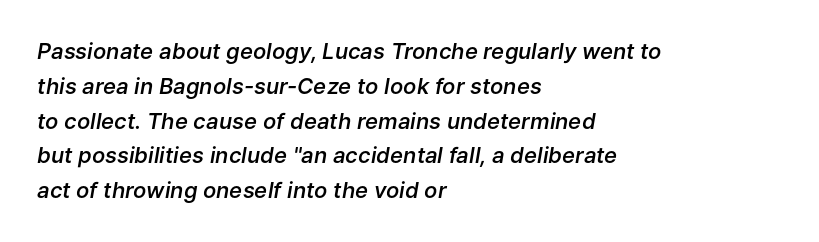
The compositor pushed each line to the left boundary. The face used here is a semibold: visibly heavier than regular, lighter than bold. A normal amount of white space separates one row of letters from the next. The passage shown has conventional tracking throughout. Compared with ordinary roman type, these characters are visibly tilted.
